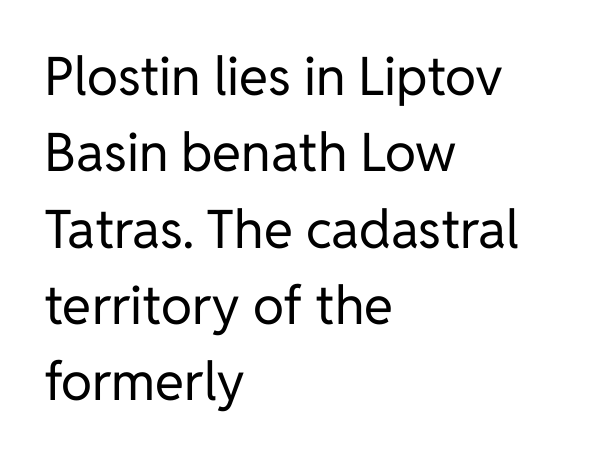
Whoever set this chose a conventional vertical rhythm. The space directly below the letters is spotless. What stands out about the letter spacing? Nothing — it is the standard amount. This sample has the flowing, uneven cadence of proportional lettering. These glyphs show unthickened strokes, regular width or finer.
